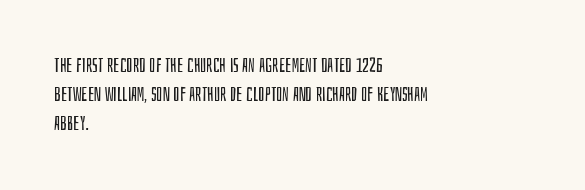
{"italic": "no", "bold": "no", "underline": "no", "align": "left", "line_spacing": "normal", "line_spacing_ratio": 1.46, "letter_spacing": "normal", "letter_spacing_em": 0.0, "glyph_px": 20}
